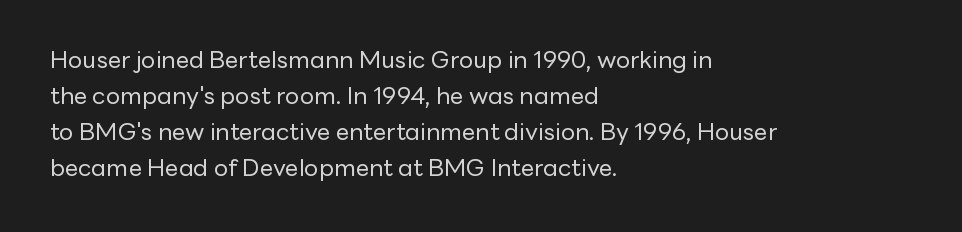
There is no visible air inserted between adjacent glyphs. The rendering anchors every line to the left-hand side. Counters stay open thanks to moderate or lighter strokes. Is there much room between lines? A standard amount, neither cramped nor airy. Type without underlining.
